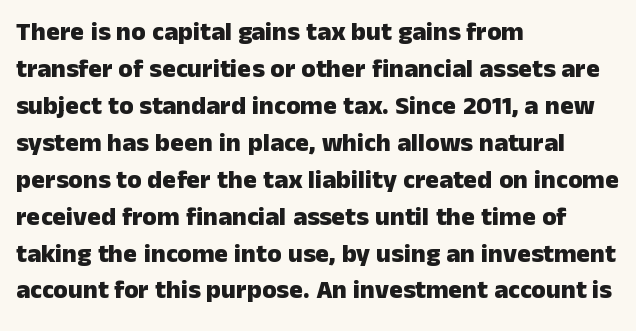
Q: Is the text bold? A: Yes.
Q: Is the text italic (slanted)? A: No, it is upright.
Q: Is the text underlined? A: No.
Q: How is the paragraph aligned? A: Left-aligned.
Q: Is the spacing between letters normal or unusually wide? A: Normal.
Q: Is the spacing between lines tight, normal or loose? A: Normal.
